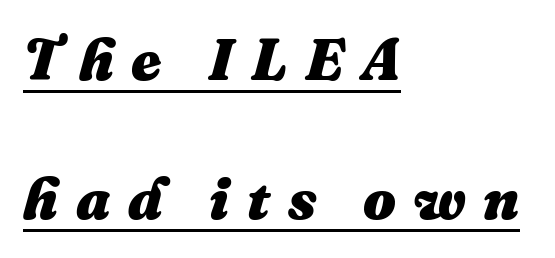
How are the letters spaced? Widely, with obvious added tracking. Reading down the block, your eye returns to a fixed left position each line. The strokes are fattened all the way to bold. Spacing verdict: proportional, widths tailored to each character. You can see a thin bar hugging the bottom of the glyphs.
